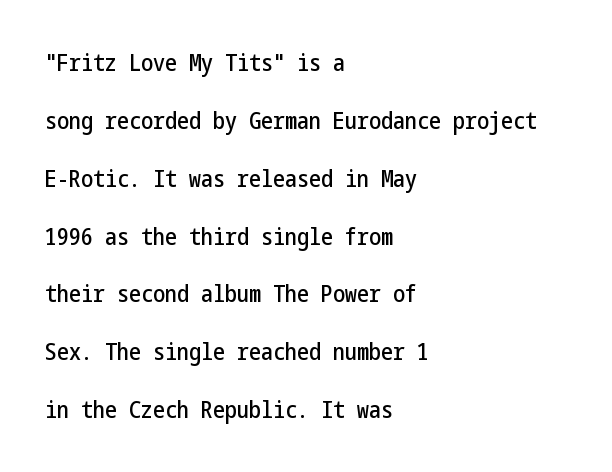
The image shows 24 px text type, upright; set left-aligned, loose line spacing (2.41x), normal letter spacing, not underlined.
